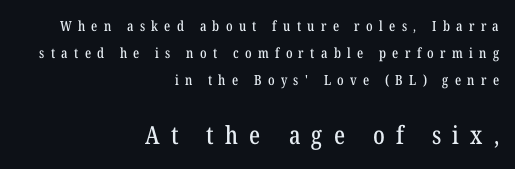
{"italic": "no", "underline": "no", "align": "right", "line_spacing": "loose", "line_spacing_ratio": 1.93, "letter_spacing": "wide", "letter_spacing_em": 0.45, "larger_block": "second", "size_ratio": 1.79, "glyph_px": 25}
